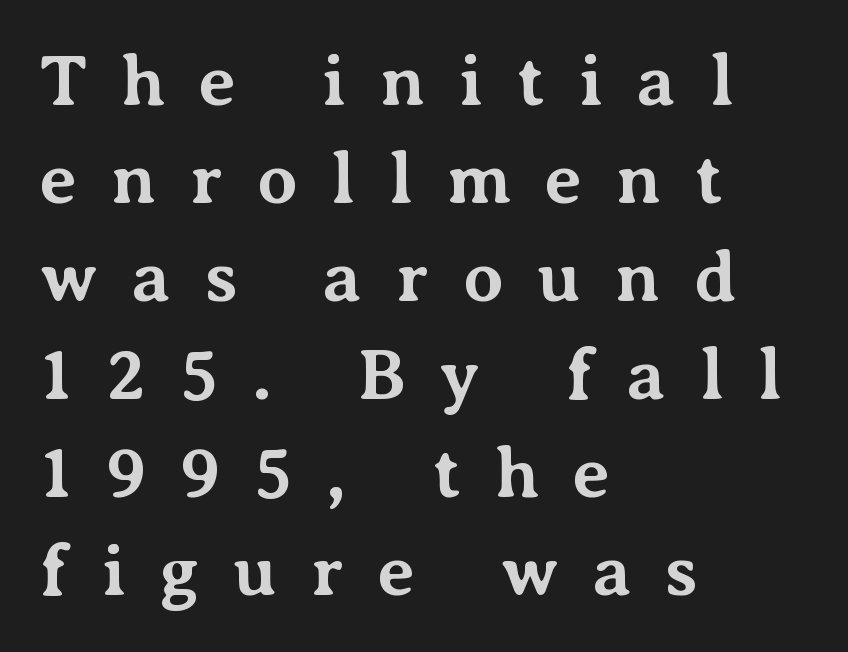
Q: Is the text bold? A: Yes.
Q: Is the text italic (slanted)? A: No, it is upright.
Q: Is the typeface a serif or a sans-serif typeface? A: Serif.
Q: Is the text underlined? A: No.
Q: How is the paragraph aligned? A: Left-aligned.
Q: Is the spacing between letters normal or unusually wide? A: Unusually wide.
Q: Is the spacing between lines tight, normal or loose? A: Normal.
Q: Width (condensed, normal, or wide)? A: Normal.
Q: Stroke contrast? A: Medium.
Q: x-height? A: Medium.
Q: Monospaced? A: No.
